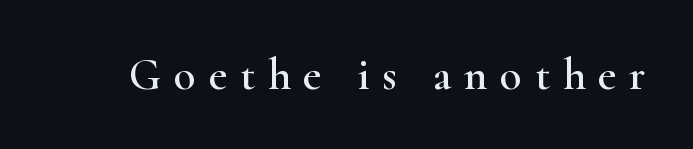
{"serif": "yes", "italic": "no", "width": "wide", "stroke_contrast": "high", "x_height": "small", "monospaced": "no", "underline": "no", "letter_spacing": "wide", "letter_spacing_em": 0.28, "glyph_px": 45}
